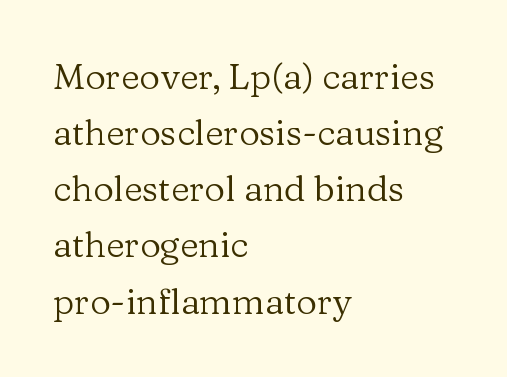
In terms of posture, this sample is upright. Default kerning and tracking; the words read as compact shapes. The space directly below the letters is spotless. You could not count columns in this text — the font is proportionally spaced. Weight: regular or lighter. These lines stack with their left ends in a neat column.
